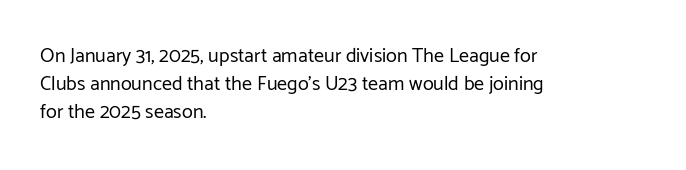
The image shows 20 px text type, upright; set left-aligned, normal line spacing (1.41x), normal letter spacing, not underlined.
